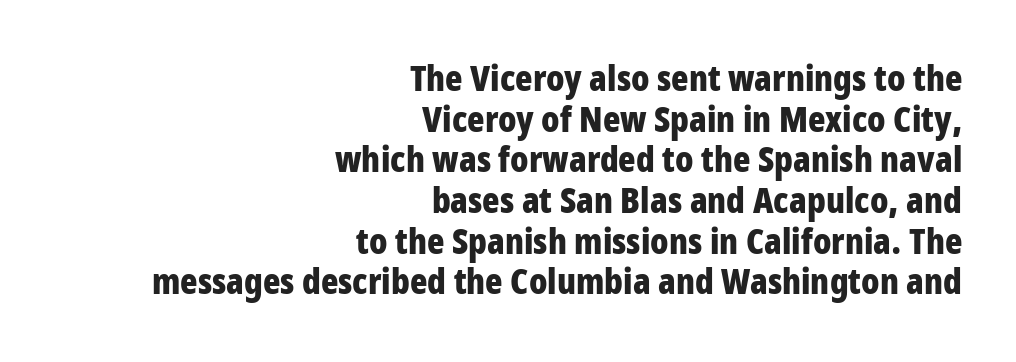
The image shows 36 px bold, condensed sans-serif type, upright; set right-aligned, tight line spacing (1.13x), normal letter spacing, not underlined; low stroke contrast and a large x-height.
